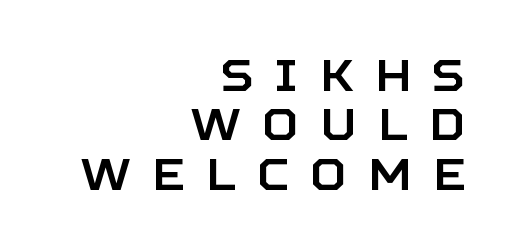
Q: Is the text italic (slanted)? A: No, it is upright.
Q: Is the typeface a serif or a sans-serif typeface? A: Sans-serif.
Q: Is the text underlined? A: No.
Q: How is the paragraph aligned? A: Right-aligned.
Q: Is the spacing between letters normal or unusually wide? A: Unusually wide.
Q: Is the spacing between lines tight, normal or loose? A: Tight.
Q: Width (condensed, normal, or wide)? A: Normal.
Q: Stroke contrast? A: Low.
Q: x-height? A: Large.
Q: Monospaced? A: No.
